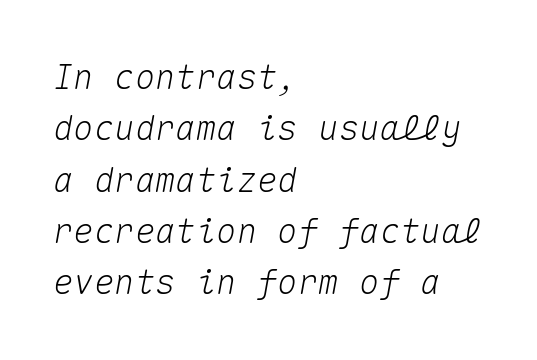
Is this a fixed-width face? Yes — each glyph sits in an identical cell. Characters follow at the spacing the type designer built in. The specimen reads as italic at a glance. The glyphs are unaccompanied by any horizontal stroke below them.
